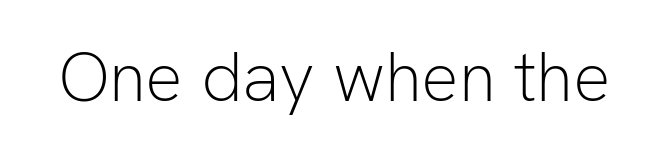
Tracking value appears to be zero — textbook default spacing. In terms of posture, this sample is upright. You can tell from the bare stems that sans-serif type was used. The space beneath each line is pristine and unruled.
